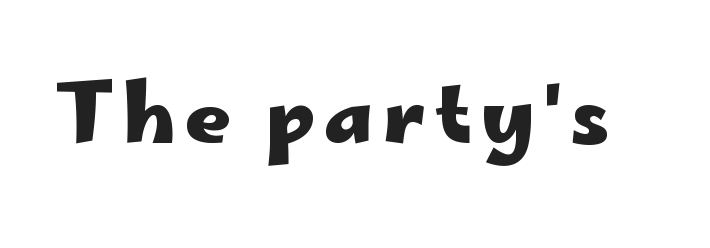
Q: Is the text bold? A: Yes.
Q: Is the text italic (slanted)? A: No, it is upright.
Q: Is the typeface a serif or a sans-serif typeface? A: Sans-serif.
Q: Is the text underlined? A: No.
Q: Width (condensed, normal, or wide)? A: Wide.
Q: Stroke contrast? A: Low.
Q: x-height? A: Small.
Q: Monospaced? A: No.
